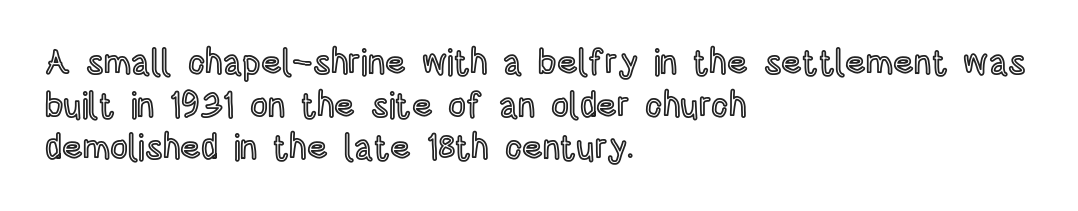
Q: Is the text italic (slanted)? A: No, it is upright.
Q: Is the text underlined? A: No.
Q: How is the paragraph aligned? A: Left-aligned.
Q: Is the spacing between letters normal or unusually wide? A: Normal.
Q: Width (condensed, normal, or wide)? A: Condensed.
Q: x-height? A: Large.
Q: Monospaced? A: No.
